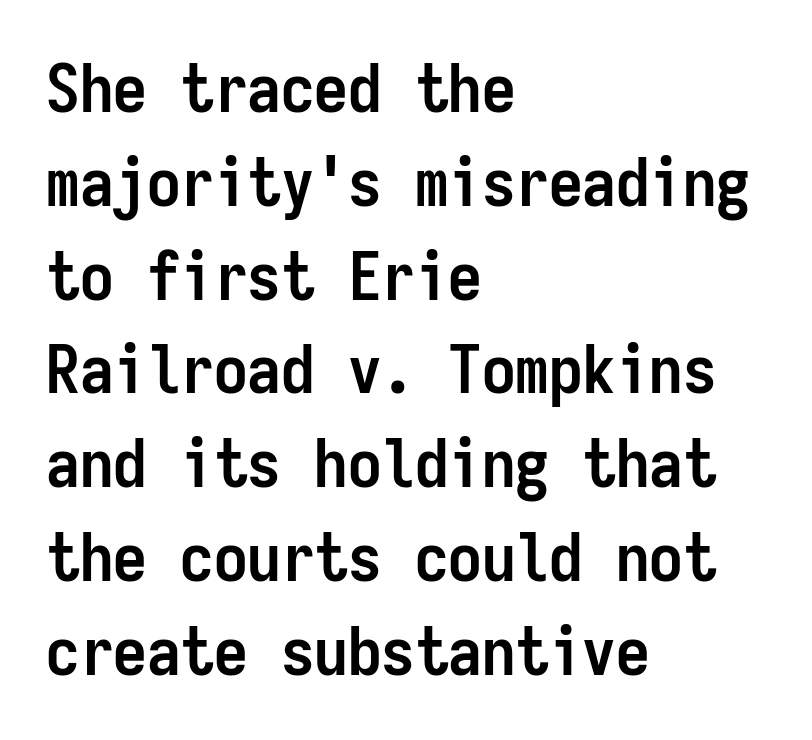
Q: Is the text bold? A: Yes.
Q: Is the text italic (slanted)? A: No, it is upright.
Q: Is the typeface a serif or a sans-serif typeface? A: Sans-serif.
Q: Is the text underlined? A: No.
Q: How is the paragraph aligned? A: Left-aligned.
Q: Is the spacing between letters normal or unusually wide? A: Normal.
Q: Is the spacing between lines tight, normal or loose? A: Normal.
Q: Width (condensed, normal, or wide)? A: Condensed.
Q: Stroke contrast? A: Low.
Q: x-height? A: Medium.
Q: Monospaced? A: Yes.
